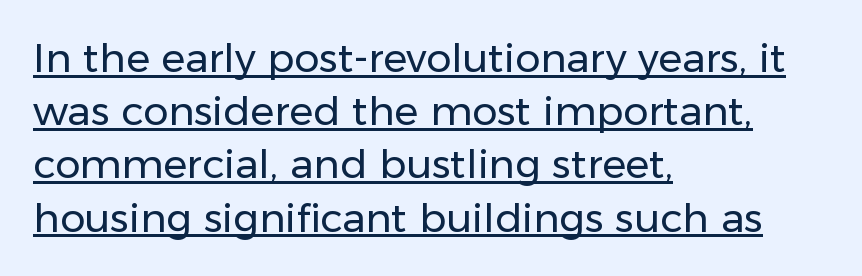
The image shows 40 px regular-weight sans-serif type, upright; set left-aligned, normal line spacing (1.33x), normal letter spacing, underlined; low stroke contrast and a medium x-height.
